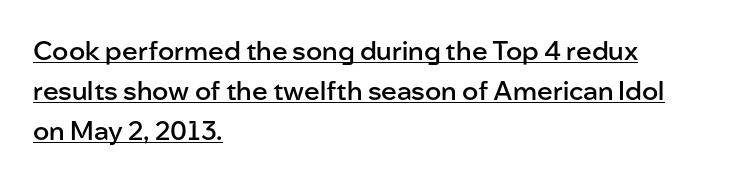
If you drew a ruler down the left edge, every line would touch it. There is no visible air inserted between adjacent glyphs. Quick note: interline space is typical. Do the letters lean? They stand straight.
